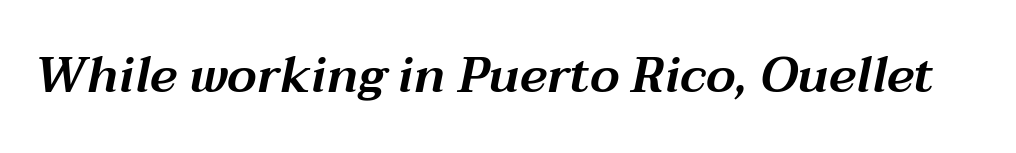
Between one letter and the next there's only the usual sliver of space. Each letter keeps its own natural width here, so spacing adapts to shape. Slanted lettering throughout. The zone under the glyphs is completely vacant.
